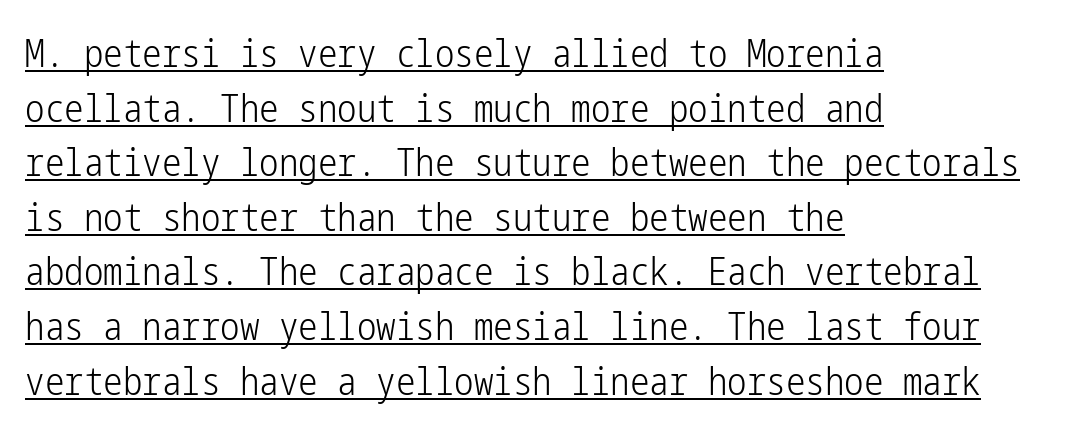
The image shows 39 px light, condensed sans-serif type, upright; set left-aligned, normal line spacing (1.4x), normal letter spacing, underlined; low stroke contrast and a medium x-height.
